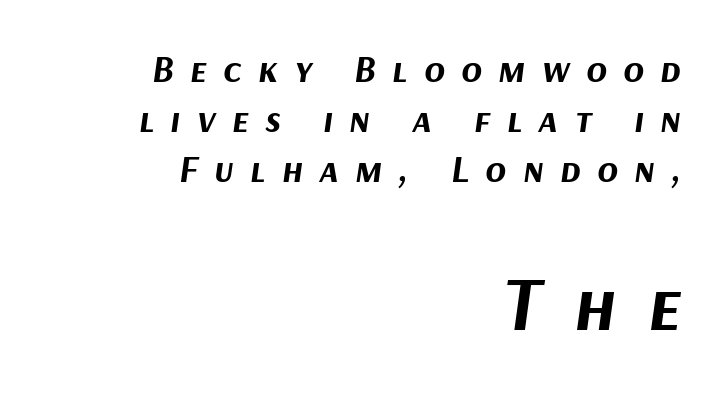
Q: Is the text bold? A: Yes.
Q: Is the text italic (slanted)? A: Yes, it leans right by about 9 degrees.
Q: Is the text underlined? A: No.
Q: How is the paragraph aligned? A: Right-aligned.
Q: Is the spacing between letters normal or unusually wide? A: Unusually wide.
Q: Is the spacing between lines tight, normal or loose? A: Normal.
Q: Which block of text is set in a larger size, the first (top) or the second (bottom)? A: The second (bottom) one.
Q: Width (condensed, normal, or wide)? A: Normal.
Q: Stroke contrast? A: Medium.
Q: x-height? A: Medium.
Q: Monospaced? A: No.
